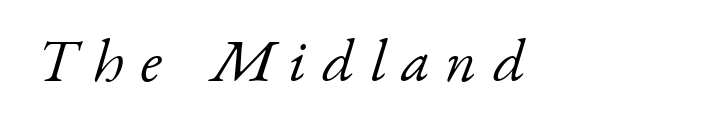
{"serif": "yes", "italic": "yes", "lean": "right", "slant_degrees": 17, "bold": "no", "weight": "light", "width": "normal", "stroke_contrast": "low", "x_height": "small", "monospaced": "no", "underline": "no", "letter_spacing": "wide", "letter_spacing_em": 0.27, "glyph_px": 61}
